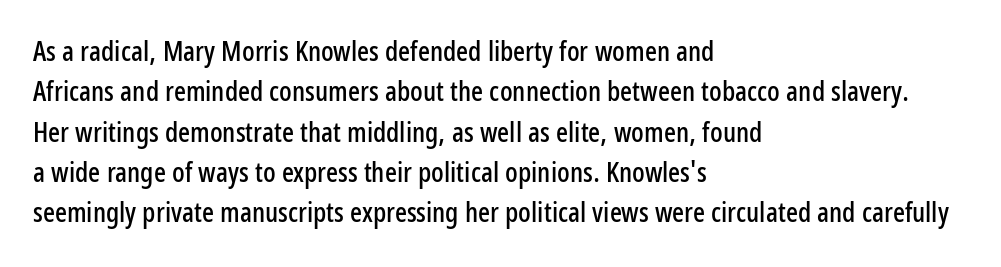
Observe the ordinary spacing: letters are neighbours, not strangers. Style check: upright. Is the block centered? No — it sits flush against the left margin. Check where the strokes stop: nothing finishes them off — pure sans. A clean baseline with only descenders dipping below it. Each letter keeps its own natural width here, so spacing adapts to shape.
